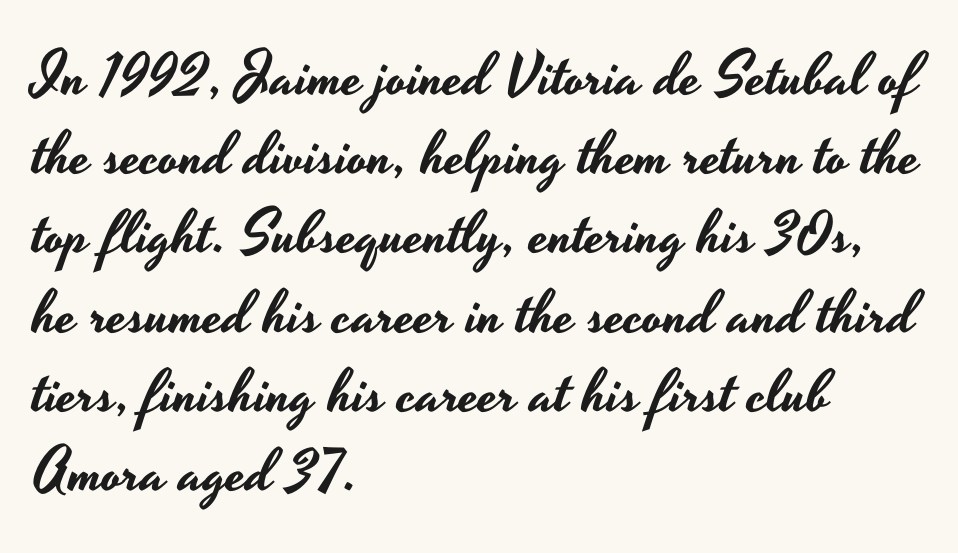
These lines stack with their left ends in a neat column. The specimen omits any rule beneath the text block's lines. Summary of vertical rhythm: regular, with standard interline spacing. Compared with typical body copy, the letter spacing here is the same. The face used here is proportionally spaced, like ordinary book or web type.
